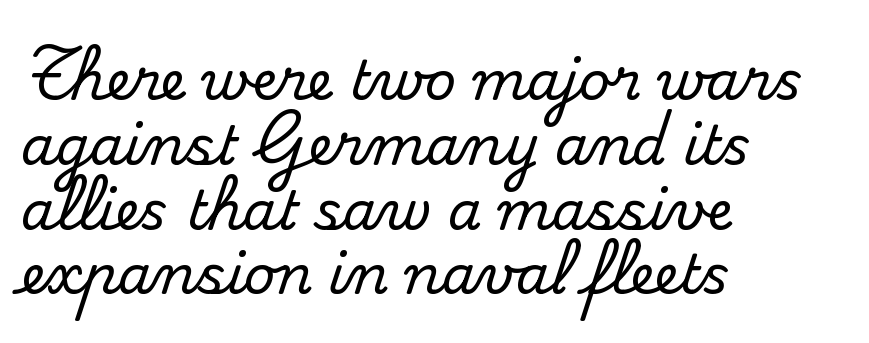
{"width": "normal", "stroke_contrast": "medium", "x_height": "small", "monospaced": "no", "underline": "no", "align": "left", "line_spacing_ratio": 1.2, "letter_spacing": "normal", "letter_spacing_em": 0.0, "glyph_px": 54}
